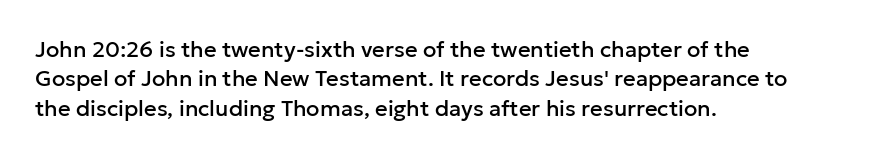
The image shows 22 px text type, upright; set left-aligned, normal line spacing (1.34x), normal letter spacing, not underlined.
